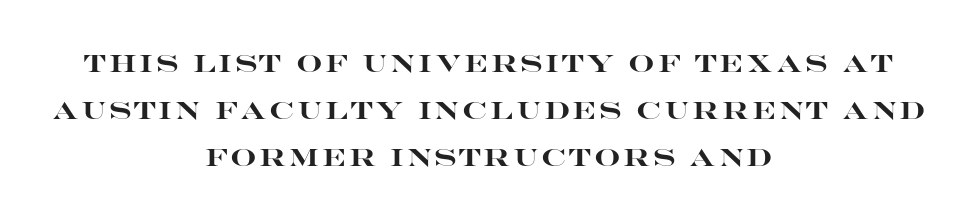
The image shows 23 px bold type, upright; set centered, loose line spacing (2.04x), not underlined.
